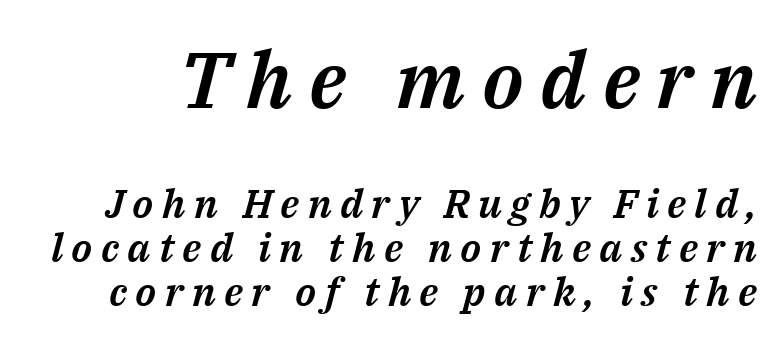
Q: Is the text italic (slanted)? A: Yes, it leans right by about 14 degrees.
Q: Is the text underlined? A: No.
Q: Is the spacing between letters normal or unusually wide? A: Unusually wide.
Q: Is the spacing between lines tight, normal or loose? A: Tight.
Q: Which block of text is set in a larger size, the first (top) or the second (bottom)? A: The first (top) one.
Q: Width (condensed, normal, or wide)? A: Normal.
Q: Stroke contrast? A: Medium.
Q: x-height? A: Medium.
Q: Monospaced? A: No.
